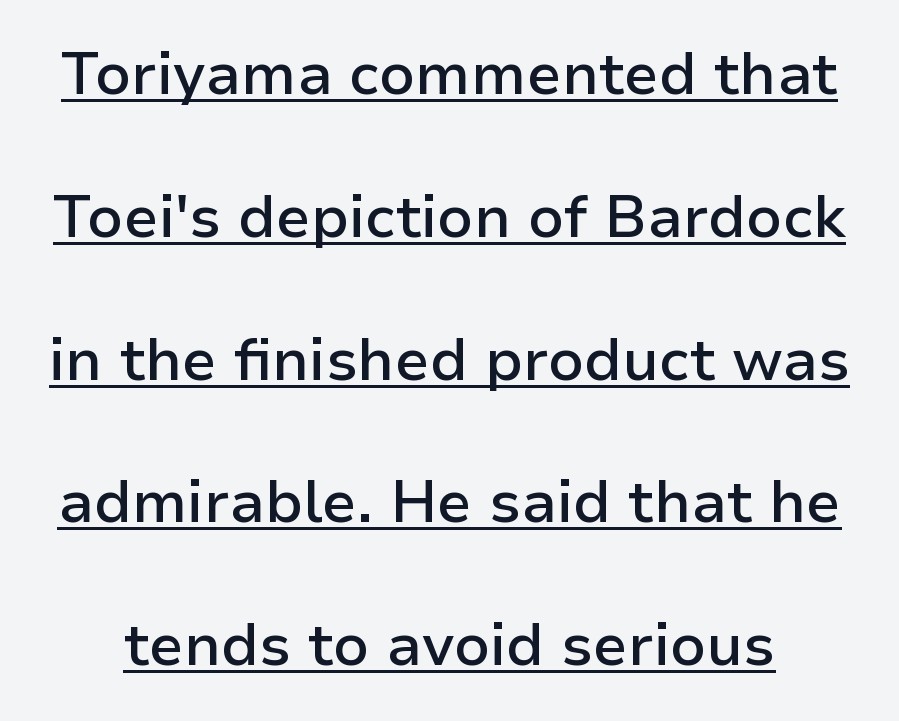
Q: Is the text bold? A: Semi-bold.
Q: Is the text italic (slanted)? A: No, it is upright.
Q: Is the typeface a serif or a sans-serif typeface? A: Sans-serif.
Q: Is the text underlined? A: Yes.
Q: Is the spacing between letters normal or unusually wide? A: Normal.
Q: Is the spacing between lines tight, normal or loose? A: Loose.
Q: Width (condensed, normal, or wide)? A: Normal.
Q: Stroke contrast? A: Low.
Q: x-height? A: Medium.
Q: Monospaced? A: No.
